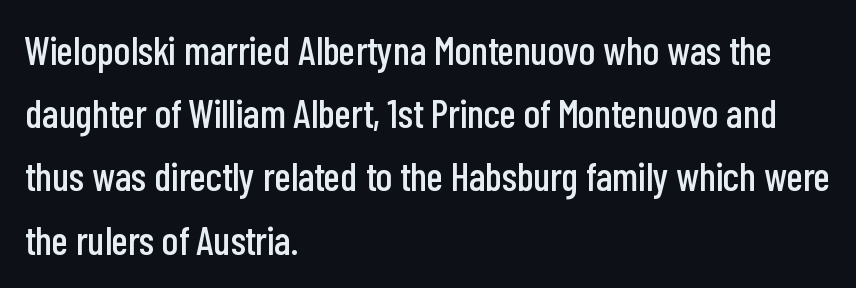
Observe the absence of serifs on each vertical stroke in this sample. Posture: vertical. Is this a fixed-width face? No — the glyphs have proportional, varying widths. Caption: multi-line text, flush left, ragged right. How are the letters spaced? Ordinarily, with no added tracking. Does the leading feel generous? No, just average.
